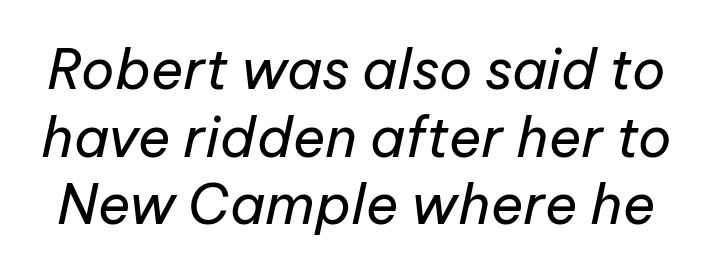
Q: Is the text bold? A: No.
Q: Is the text italic (slanted)? A: Yes, it leans right by about 12 degrees.
Q: Is the text underlined? A: No.
Q: Is the spacing between letters normal or unusually wide? A: Normal.
Q: Width (condensed, normal, or wide)? A: Normal.
Q: Stroke contrast? A: Low.
Q: x-height? A: Medium.
Q: Monospaced? A: No.
